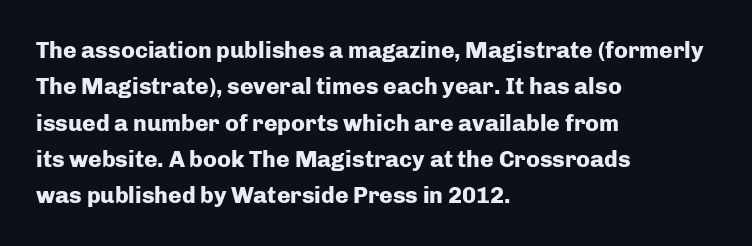
{"italic": "no", "bold": "yes", "underline": "no", "align": "left", "line_spacing": "normal", "line_spacing_ratio": 1.58, "letter_spacing": "normal", "letter_spacing_em": 0.0, "glyph_px": 23}
